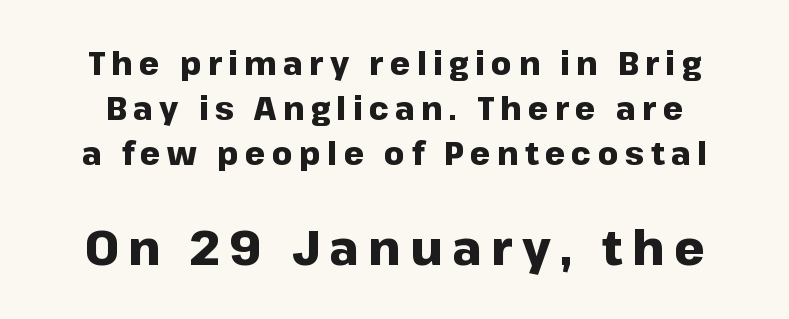
The image shows 48 px heavy sans-serif type, upright; set normal line spacing (1.4x), unusually wide letter spacing (+0.2 em), not underlined; the second (bottom) block is 1.5x larger; low stroke contrast and a medium x-height.
